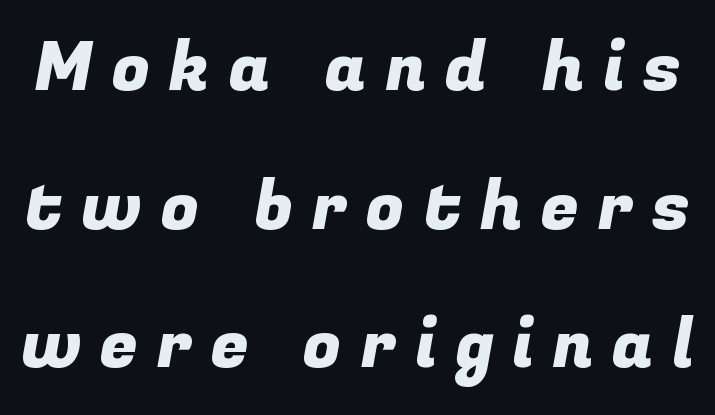
The letters advance in unequal steps, a hallmark of proportional type. The type is letterspaced generously, with wide tracking. Bare-footed words on every line. What's the leading like? Stretched, with rows far apart.
